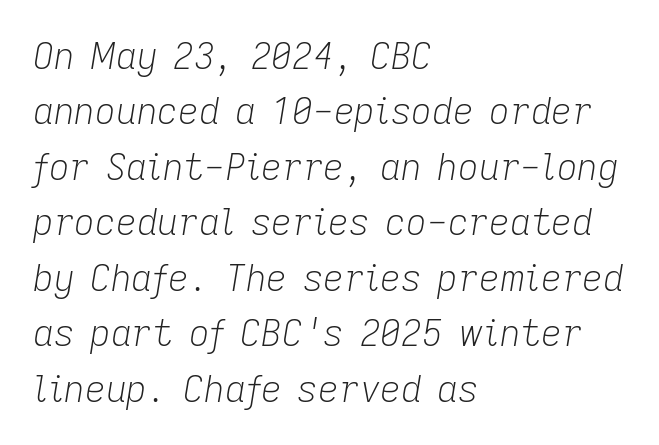
Q: Is the text bold? A: No.
Q: Is the text italic (slanted)? A: Yes, it leans right by about 9 degrees.
Q: Is the text underlined? A: No.
Q: How is the paragraph aligned? A: Left-aligned.
Q: Is the spacing between letters normal or unusually wide? A: Normal.
Q: Is the spacing between lines tight, normal or loose? A: Normal.
Q: Width (condensed, normal, or wide)? A: Normal.
Q: Stroke contrast? A: Low.
Q: x-height? A: Medium.
Q: Monospaced? A: No.
